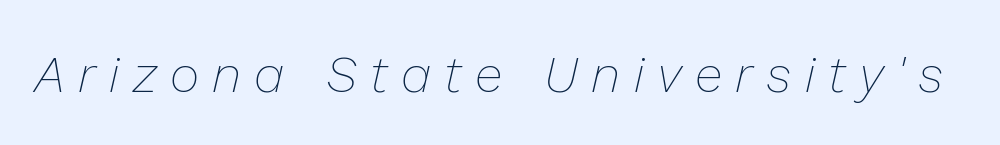
The image shows 51 px thin type, italic (leaning right); set unusually wide letter spacing (+0.26 em), not underlined; low stroke contrast and a medium x-height.
